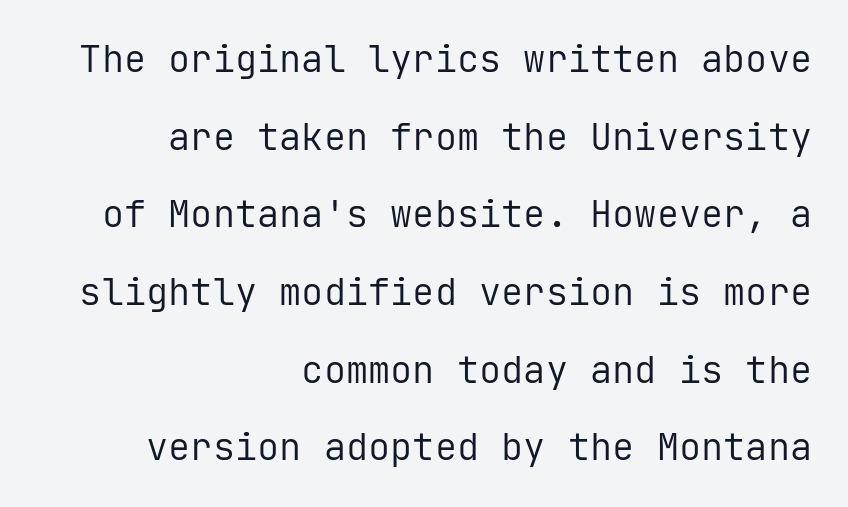
{"serif": "no", "italic": "no", "bold": "no", "weight": "regular", "width": "normal", "stroke_contrast": "low", "x_height": "medium", "monospaced": "yes", "underline": "no", "align": "right", "line_spacing": "loose", "line_spacing_ratio": 2.1, "letter_spacing": "normal", "letter_spacing_em": 0.0, "glyph_px": 37}
